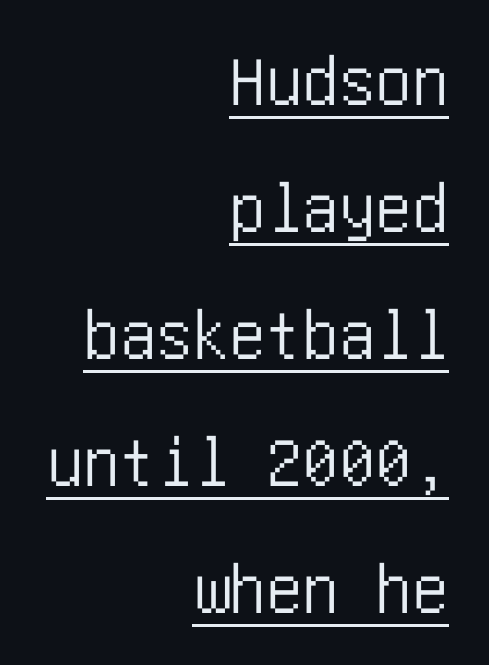
The image shows 73 px condensed sans-serif type, upright; set right-aligned, line spacing 1.74x, normal letter spacing, underlined; low stroke contrast and a large x-height.
